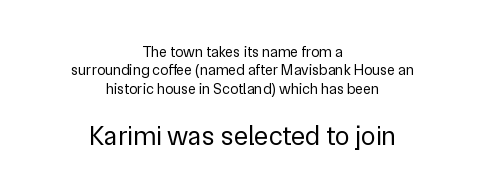
Q: Is the text bold? A: No.
Q: Is the text italic (slanted)? A: No, it is upright.
Q: Is the text underlined? A: No.
Q: How is the paragraph aligned? A: Centered.
Q: Is the spacing between letters normal or unusually wide? A: Normal.
Q: Which block of text is set in a larger size, the first (top) or the second (bottom)? A: The second (bottom) one.
